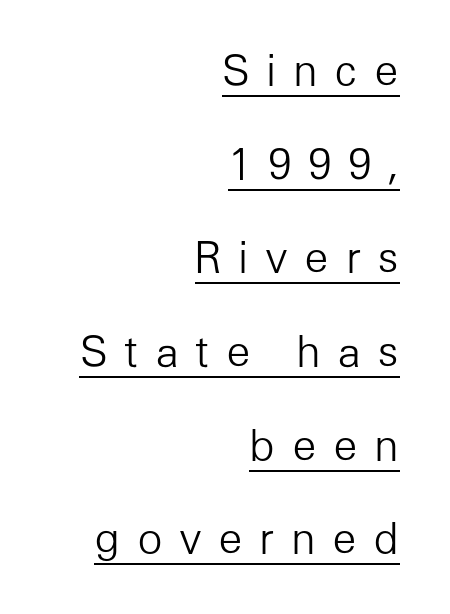
Is this a fixed-width face? No — the glyphs have proportional, varying widths. The rendering uses the underline text-decoration. How are the letters spaced? Widely, with obvious added tracking. Regarding leading, the lines here are spaced well apart.
